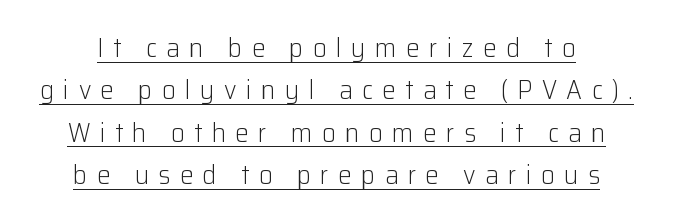
These lines were composed using upright roman letters. The font is comparable to plain body text, perhaps lighter. Caption: lettering with a line underneath. Short note: letters widely spaced. The paragraph shown floats in the horizontal middle.
